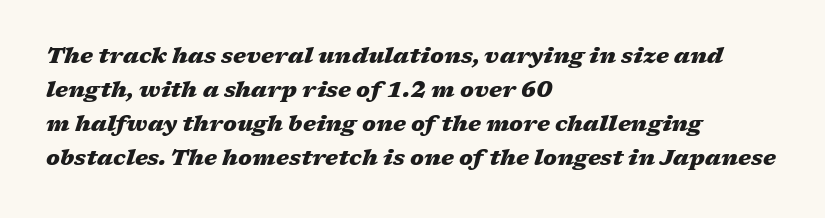
The image shows 22 px bold type, italic (leaning right); set left-aligned, normal line spacing (1.55x), normal letter spacing, not underlined.
